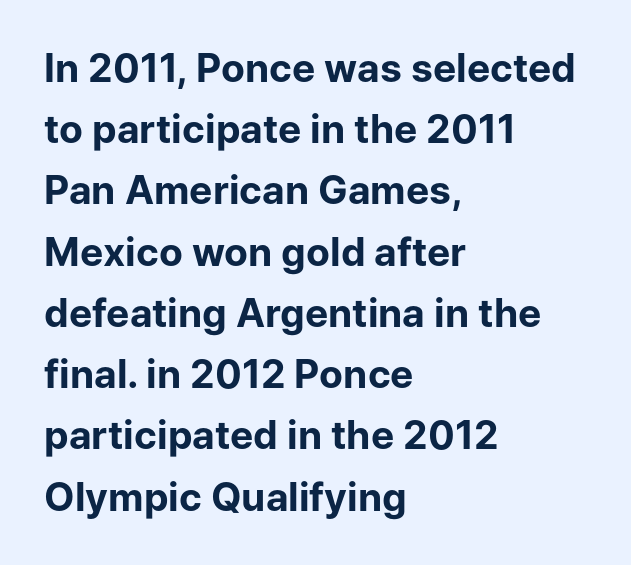
The image shows 39 px bold sans-serif type, upright; set left-aligned, normal line spacing (1.57x), normal letter spacing, not underlined; low stroke contrast and a medium x-height.
